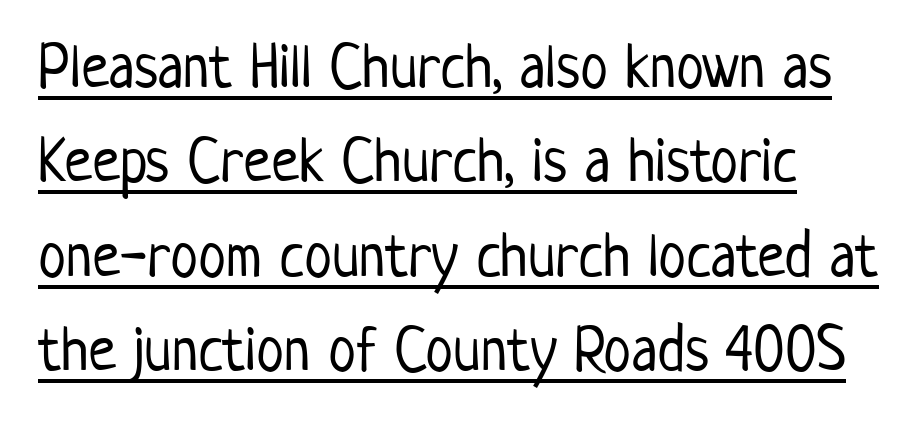
The image shows 63 px light, condensed sans-serif type, upright; set left-aligned, normal line spacing (1.5x), normal letter spacing, underlined; low stroke contrast and a medium x-height.
